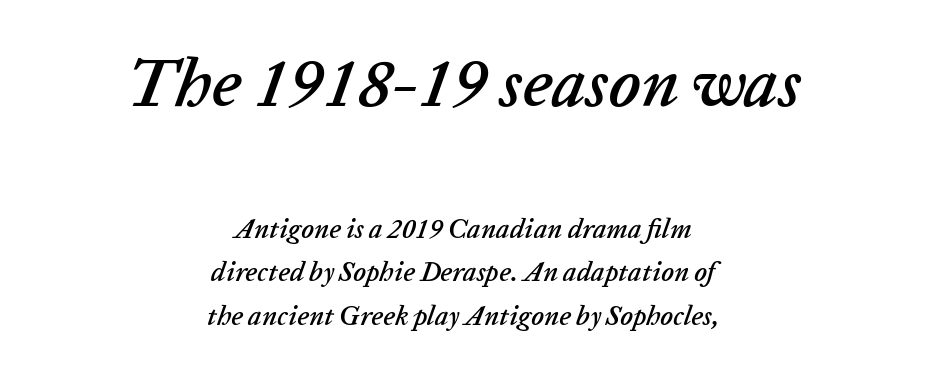
{"italic": "yes", "lean": "right", "slant_degrees": 20, "width": "normal", "stroke_contrast": "low", "x_height": "medium", "monospaced": "no", "underline": "no", "align": "center", "line_spacing": "normal", "line_spacing_ratio": 1.6, "letter_spacing": "normal", "letter_spacing_em": 0.0, "larger_block": "first", "size_ratio": 2.52, "glyph_px": 68}
